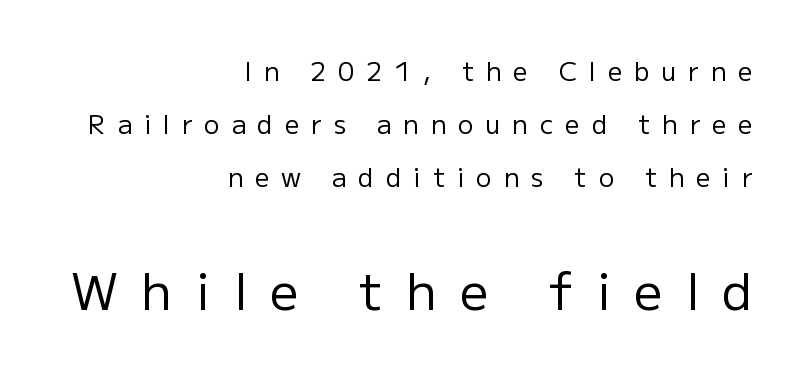
{"serif": "no", "italic": "no", "bold": "no", "weight": "regular", "width": "normal", "stroke_contrast": "low", "x_height": "medium", "monospaced": "no", "underline": "no", "align": "right", "line_spacing": "loose", "line_spacing_ratio": 2.04, "letter_spacing": "wide", "letter_spacing_em": 0.45, "larger_block": "second", "size_ratio": 1.96, "glyph_px": 51}
